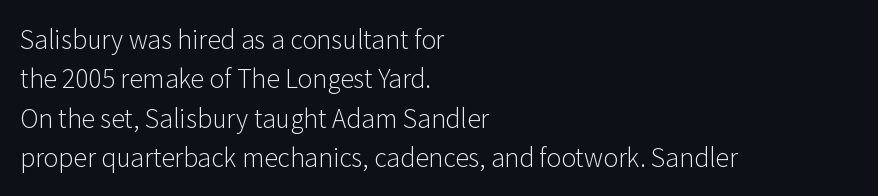
This block has exactly the height ordinary leading produces. Heft: none added — not bold. The face used here is rendered with its standard letterfit. Horizontally, the lines are justified to the leading edge only.
